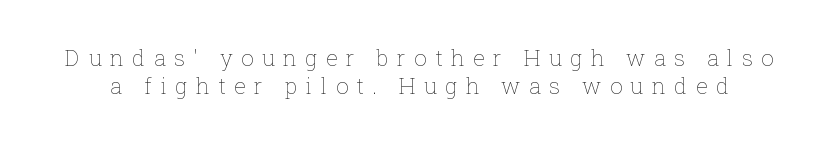
{"italic": "no", "bold": "no", "underline": "no", "line_spacing": "normal", "line_spacing_ratio": 1.27, "letter_spacing": "wide", "letter_spacing_em": 0.38, "glyph_px": 22}
